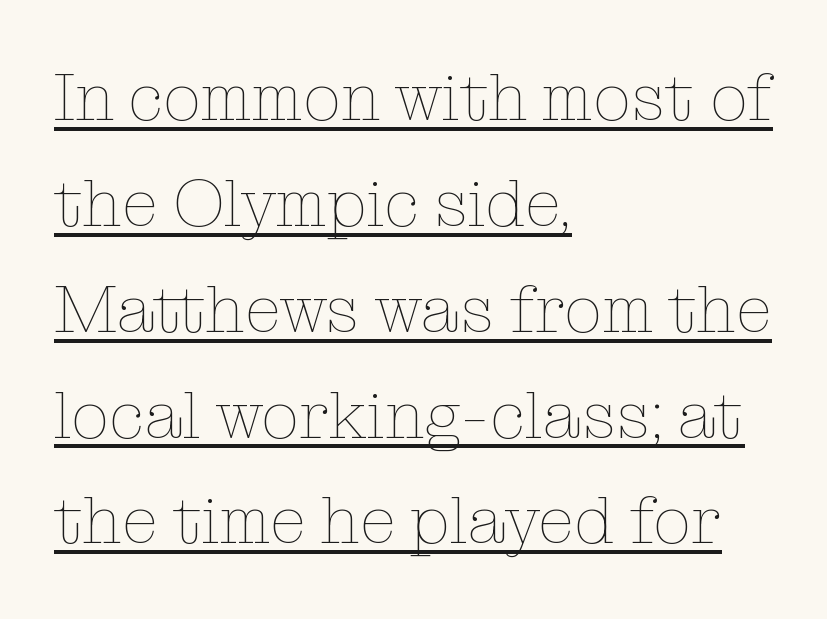
The image shows 67 px thin type, upright; set left-aligned, normal line spacing (1.58x), normal letter spacing, underlined; low stroke contrast and a medium x-height.
